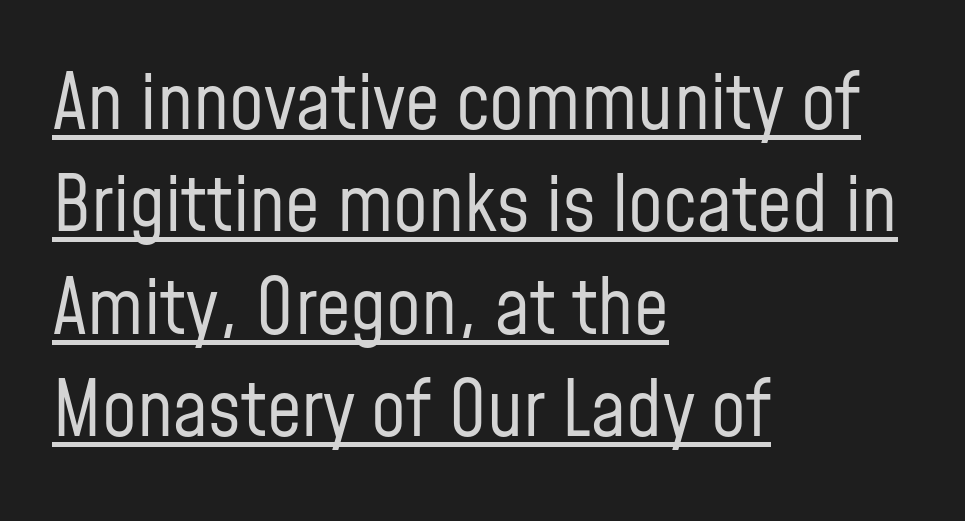
The image shows 77 px regular-weight, condensed sans-serif type, upright; set left-aligned, normal line spacing (1.33x), normal letter spacing, underlined; low stroke contrast and a medium x-height.
